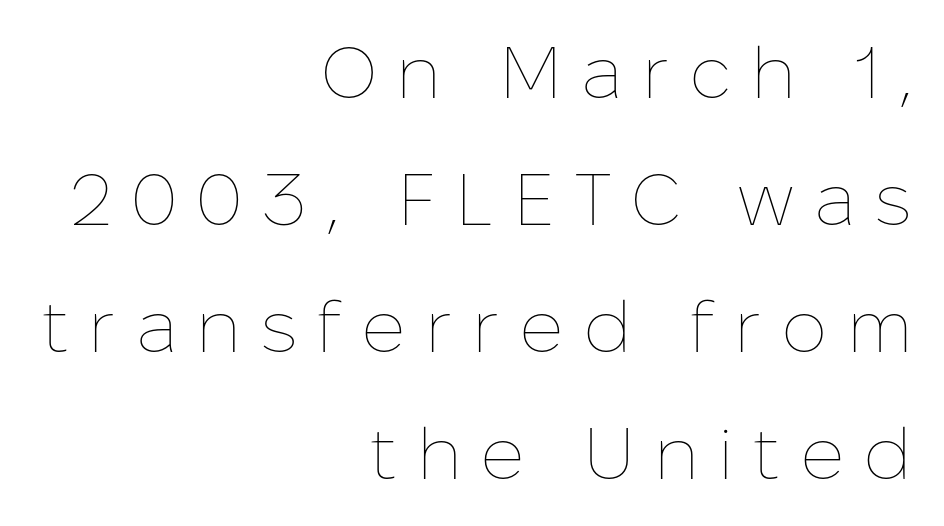
{"italic": "no", "bold": "no", "weight": "thin", "width": "normal", "stroke_contrast": "low", "x_height": "medium", "monospaced": "no", "underline": "no", "align": "right", "line_spacing_ratio": 1.74, "letter_spacing": "wide", "letter_spacing_em": 0.26, "glyph_px": 73}
